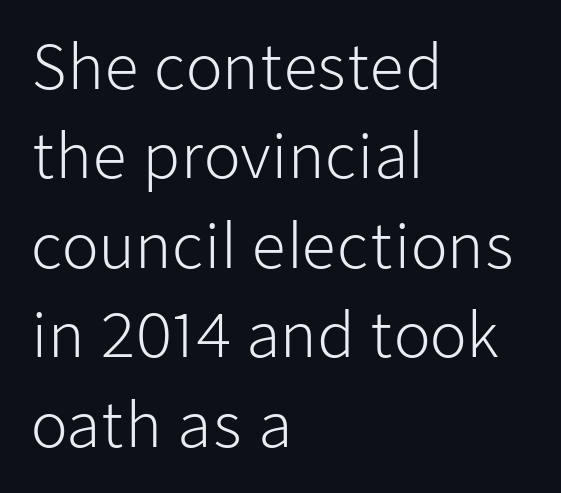
A sans-serif font was chosen for this passage. Honestly, the row spacing looks completely unremarkable. Type without underlining. Weight: not bold — regular or lighter.
